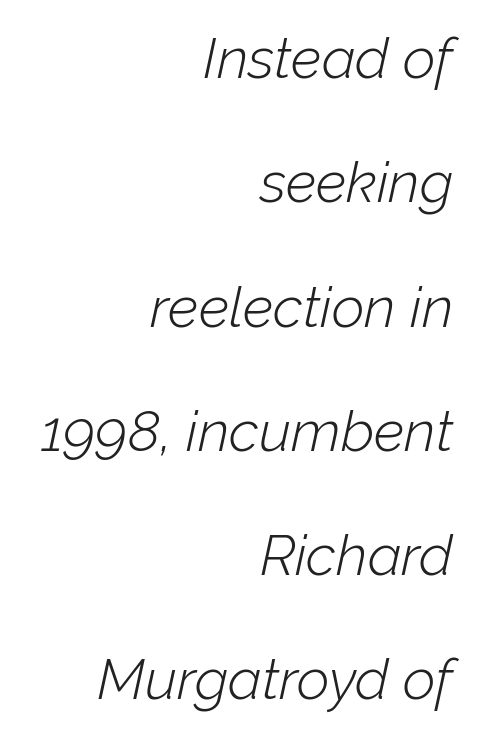
{"italic": "yes", "lean": "right", "slant_degrees": 12, "bold": "no", "weight": "light", "width": "normal", "stroke_contrast": "low", "x_height": "medium", "monospaced": "no", "underline": "no", "align": "right", "line_spacing": "loose", "line_spacing_ratio": 2.18, "letter_spacing": "normal", "letter_spacing_em": 0.0, "glyph_px": 57}
